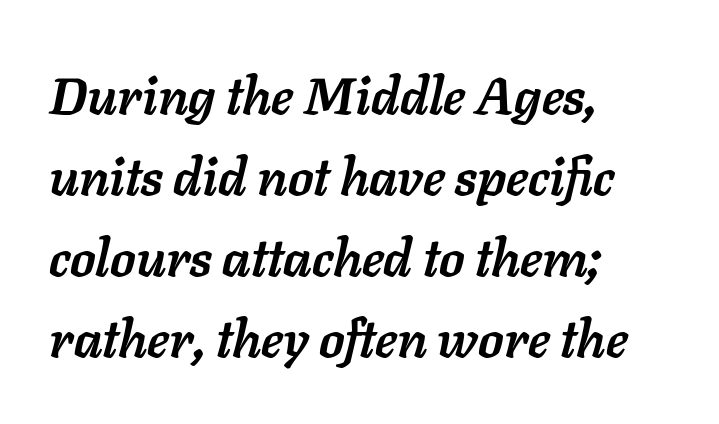
{"italic": "yes", "lean": "right", "slant_degrees": 11, "bold": "yes", "weight": "semibold", "width": "normal", "stroke_contrast": "low", "x_height": "medium", "monospaced": "no", "underline": "no", "align": "left", "line_spacing": "normal", "line_spacing_ratio": 1.56, "letter_spacing": "normal", "letter_spacing_em": 0.0, "glyph_px": 52}
